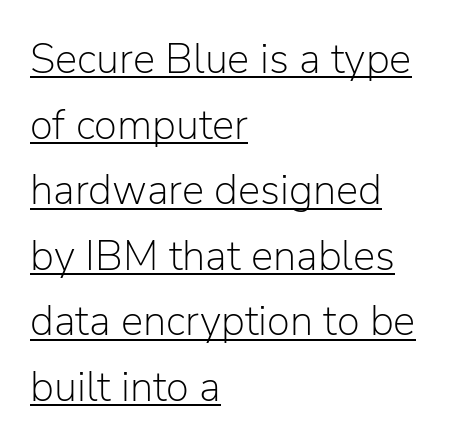
The image shows 42 px light sans-serif type, upright; set left-aligned, normal line spacing (1.56x), normal letter spacing, underlined; low stroke contrast and a medium x-height.
